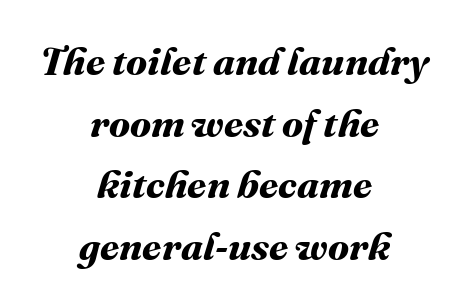
The image shows 39 px bold type; set centered, normal line spacing (1.58x), normal letter spacing, not underlined; medium stroke contrast and a medium x-height.
